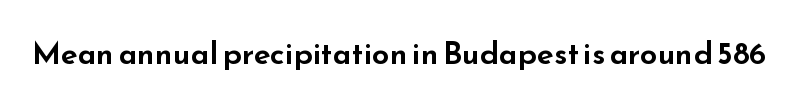
{"serif": "no", "italic": "no", "width": "wide", "stroke_contrast": "low", "x_height": "small", "monospaced": "no", "underline": "no", "letter_spacing": "normal", "letter_spacing_em": 0.0, "glyph_px": 31}
